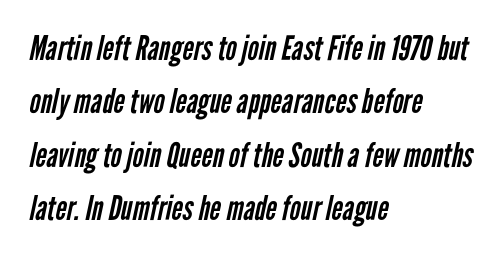
Q: Is the text bold? A: No.
Q: Is the typeface a serif or a sans-serif typeface? A: Sans-serif.
Q: Is the text underlined? A: No.
Q: How is the paragraph aligned? A: Left-aligned.
Q: Is the spacing between letters normal or unusually wide? A: Normal.
Q: Is the spacing between lines tight, normal or loose? A: Normal.
Q: Width (condensed, normal, or wide)? A: Condensed.
Q: Stroke contrast? A: Low.
Q: x-height? A: Medium.
Q: Monospaced? A: No.
